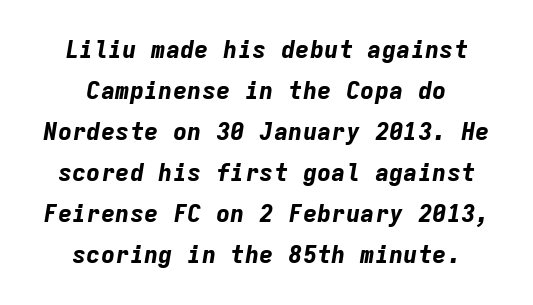
Q: Is the text bold? A: Yes.
Q: Is the text italic (slanted)? A: Yes, it leans right by about 9 degrees.
Q: Is the text underlined? A: No.
Q: How is the paragraph aligned? A: Centered.
Q: Is the spacing between letters normal or unusually wide? A: Normal.
